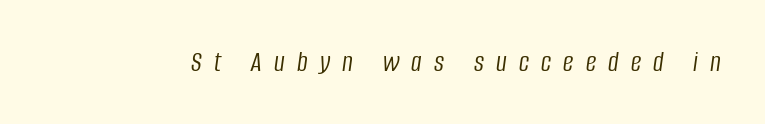
The image shows 29 px light, condensed type, italic (leaning right); set unusually wide letter spacing (+0.42 em), not underlined; low stroke contrast and a large x-height.
